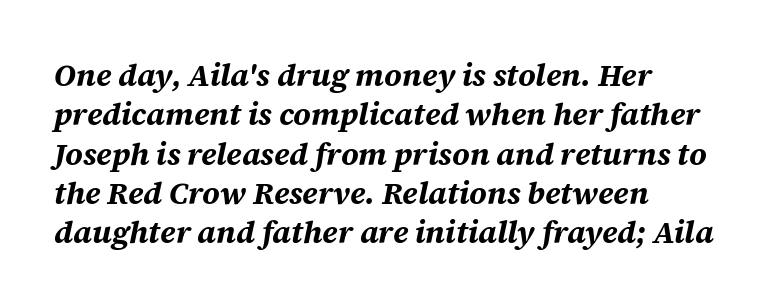
{"italic": "yes", "lean": "right", "slant_degrees": 12, "bold": "yes", "weight": "bold", "width": "normal", "stroke_contrast": "medium", "x_height": "large", "monospaced": "no", "underline": "no", "align": "left", "line_spacing": "normal", "line_spacing_ratio": 1.27, "letter_spacing": "normal", "letter_spacing_em": 0.0, "glyph_px": 31}
